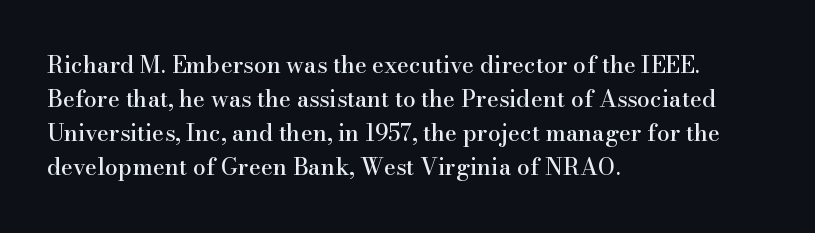
{"italic": "no", "underline": "no", "align": "left", "line_spacing": "normal", "line_spacing_ratio": 1.48, "letter_spacing": "normal", "letter_spacing_em": 0.0, "glyph_px": 23}
